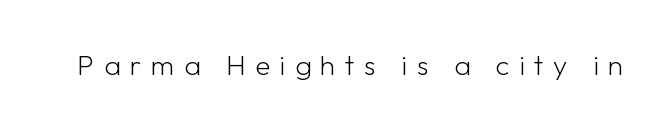
The image shows 28 px light sans-serif type, upright; set unusually wide letter spacing (+0.34 em), not underlined; low stroke contrast and a medium x-height.
